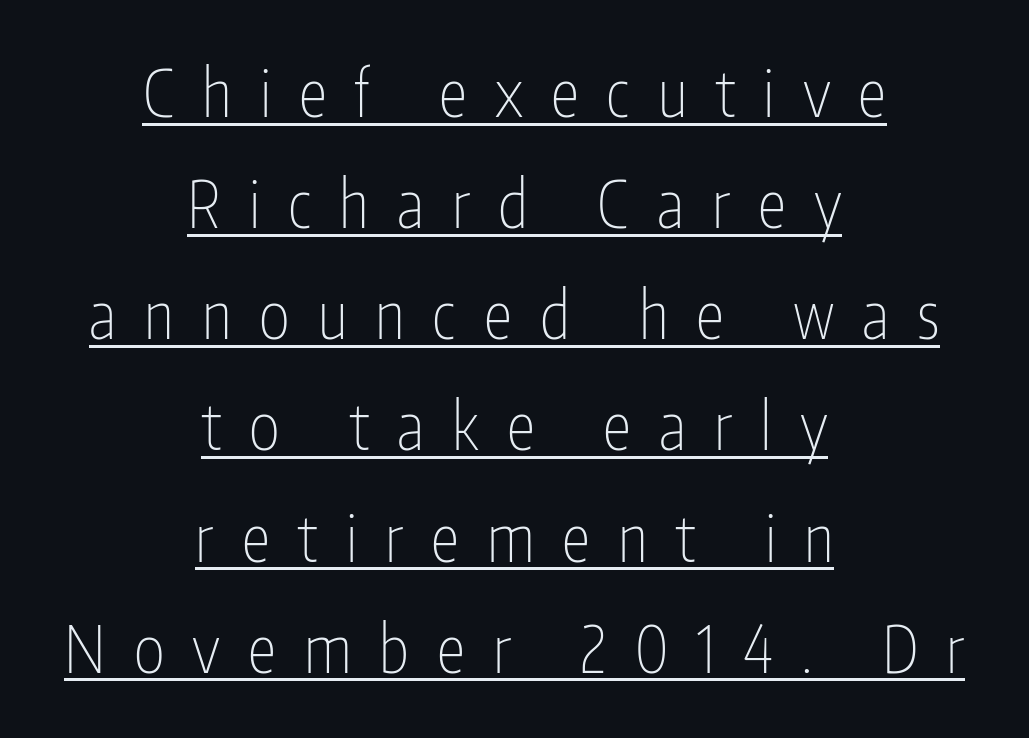
Spacing verdict: proportional, widths tailored to each character. A typographer would call this underscored text. Type style note: lacks serifs. A roman cut, with each character standing at attention.
